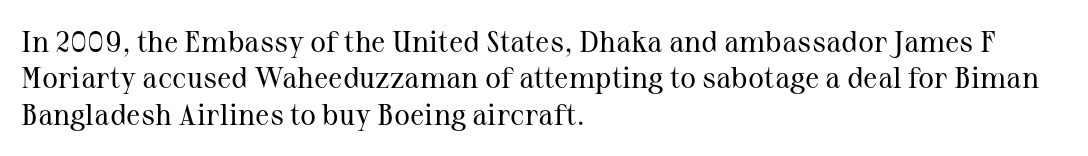
Short note: letters normally spaced. Just letters on the line, the space beneath them empty. The typesetting does not lean heavy: it is not bold. Short and long lines alike share a common starting point at left. Style check: upright. To sum up the face: it has serifs.
